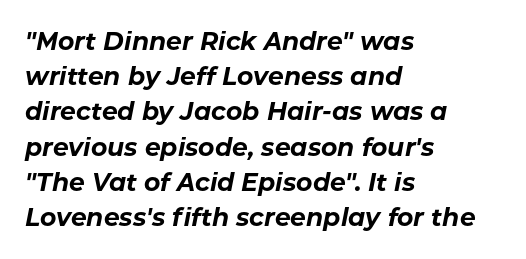
Is there much room between lines? A standard amount, neither cramped nor airy. The font is running at its bold setting. Teacher's note: observe the even left margin — that is flush-left alignment. In terms of letterspacing, this is plain default setting. Tall strokes in this sample are angled rather than plumb.
